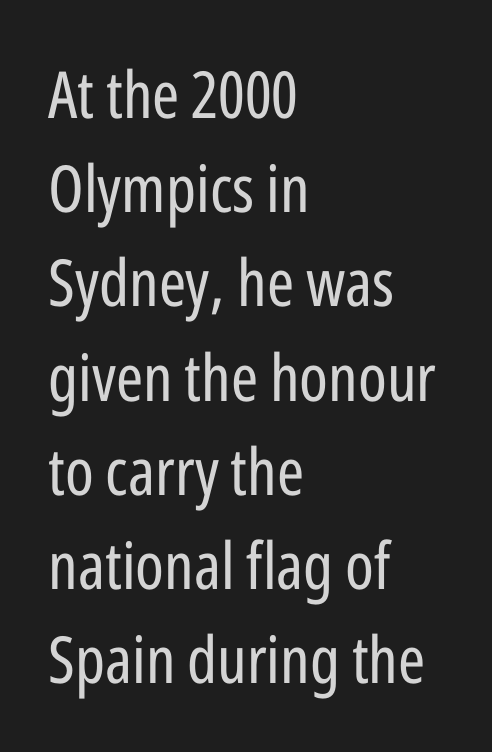
{"serif": "no", "italic": "no", "bold": "no", "weight": "regular", "width": "condensed", "stroke_contrast": "low", "x_height": "medium", "monospaced": "no", "underline": "no", "align": "left", "line_spacing": "normal", "line_spacing_ratio": 1.45, "letter_spacing": "normal", "letter_spacing_em": 0.0, "glyph_px": 65}
